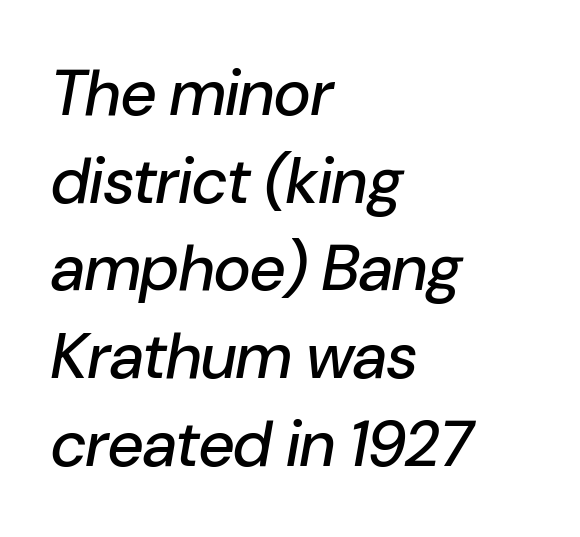
Q: Is the text italic (slanted)? A: Yes, it leans right by about 10 degrees.
Q: Is the text underlined? A: No.
Q: How is the paragraph aligned? A: Left-aligned.
Q: Is the spacing between letters normal or unusually wide? A: Normal.
Q: Is the spacing between lines tight, normal or loose? A: Normal.
Q: Width (condensed, normal, or wide)? A: Normal.
Q: Stroke contrast? A: Low.
Q: x-height? A: Medium.
Q: Monospaced? A: No.
